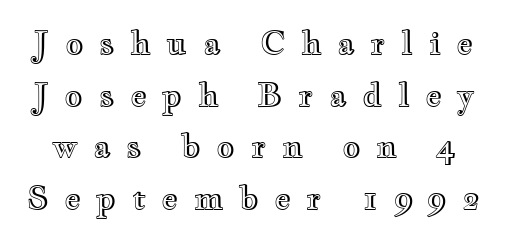
One glance says typical: line gaps are just what's usual. Nobody drew a line under any word here. Posture: straight, roman, zero tilt. Between one letter and the next there's a generous, obvious gap. Here the designer chose a conventional face with non-uniform glyph widths.
